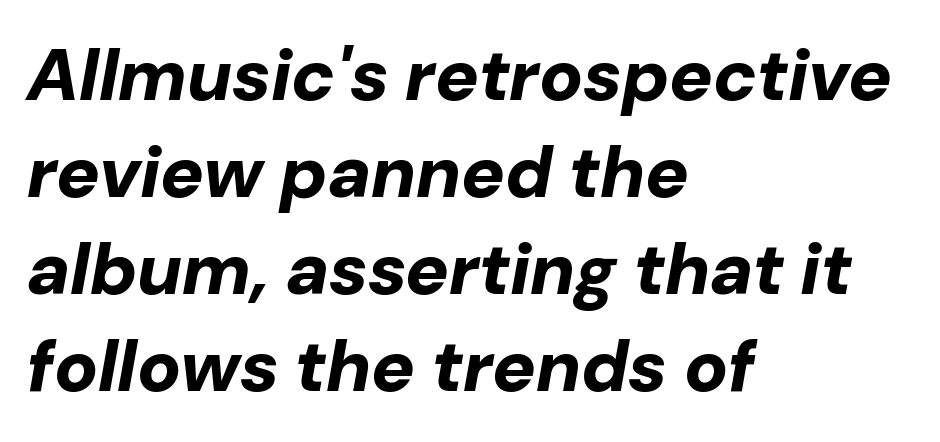
Between one letter and the next there's only the usual sliver of space. The lines in this sample share a left origin and differ only in where they stop. The specimen reads as italic at a glance. Its strokes are broad and dark, the hallmark of bold type.
